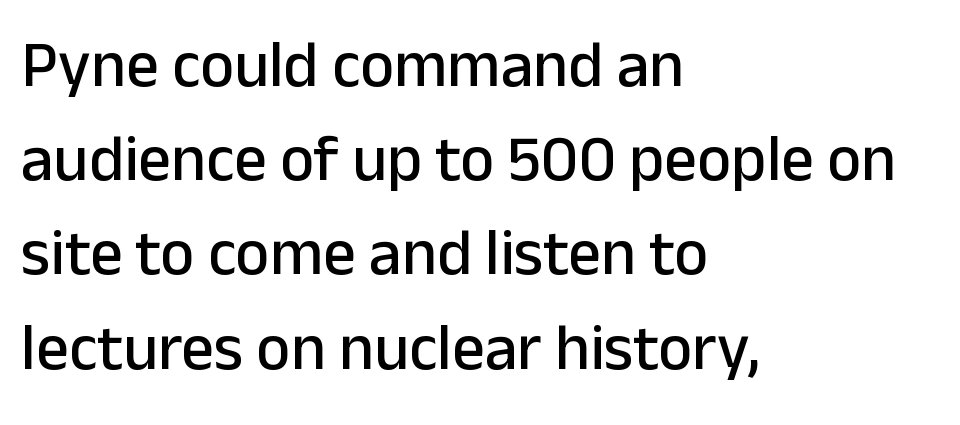
{"serif": "no", "italic": "no", "width": "normal", "stroke_contrast": "low", "x_height": "medium", "monospaced": "no", "underline": "no", "align": "left", "line_spacing": "normal", "line_spacing_ratio": 1.45, "letter_spacing": "normal", "letter_spacing_em": 0.0, "glyph_px": 65}
